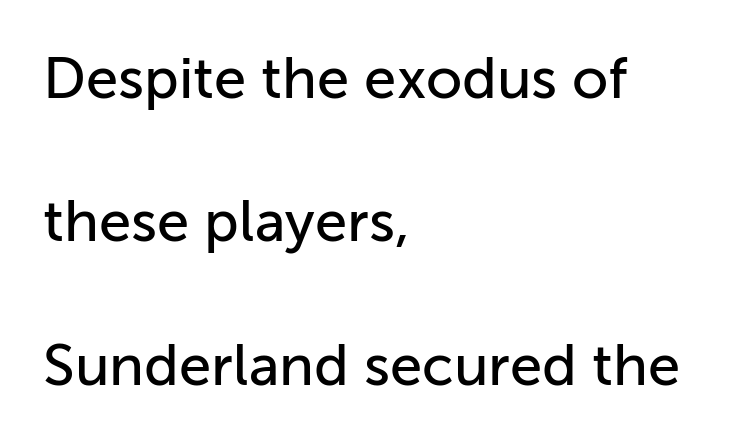
Q: Is the text italic (slanted)? A: No, it is upright.
Q: Is the typeface a serif or a sans-serif typeface? A: Sans-serif.
Q: Is the text underlined? A: No.
Q: How is the paragraph aligned? A: Left-aligned.
Q: Is the spacing between letters normal or unusually wide? A: Normal.
Q: Is the spacing between lines tight, normal or loose? A: Loose.
Q: Width (condensed, normal, or wide)? A: Normal.
Q: Stroke contrast? A: Low.
Q: x-height? A: Medium.
Q: Monospaced? A: No.
